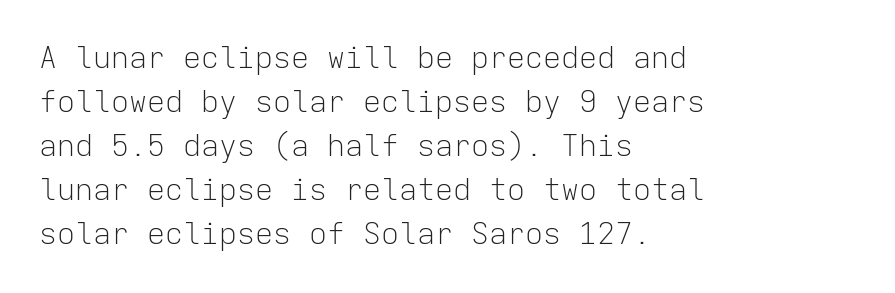
Tall strokes in this sample are plumb rather than angled. Does the leading feel generous? No, just average. These glyphs show unthickened strokes, regular width or finer. This rendering uses left alignment, leaving the right contour irregular.
